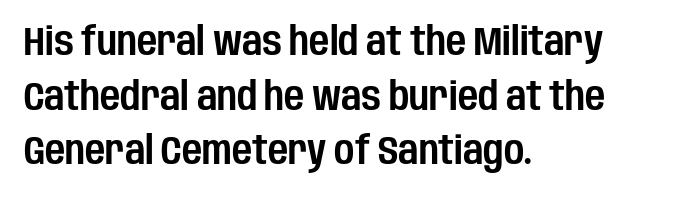
The image shows 39 px condensed sans-serif type, upright; set left-aligned, normal line spacing (1.4x), normal letter spacing, not underlined; low stroke contrast and a large x-height.
